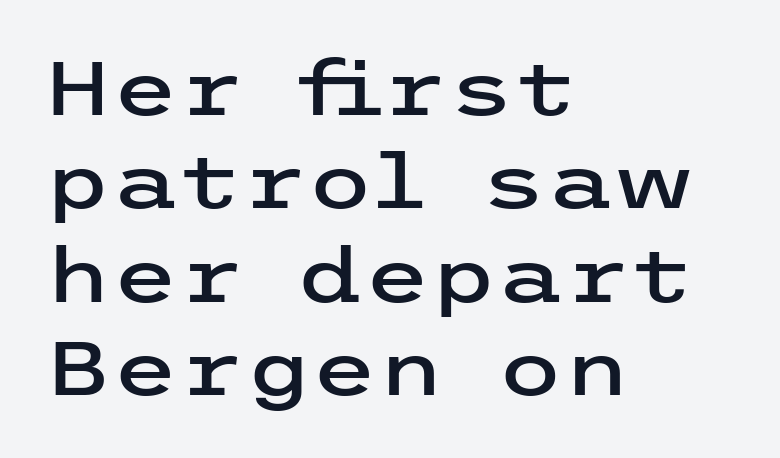
Each line starts at the same left margin while the right side varies. Note: no serifs on the glyphs. Quick note: underline off. Compared with typical body copy, the letter spacing here is the same. These lines were composed using upright roman letters.
